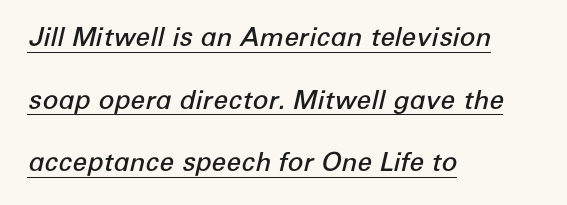
{"italic": "yes", "lean": "right", "slant_degrees": 12, "bold": "semi", "underline": "yes", "align": "left", "line_spacing": "loose", "line_spacing_ratio": 2.41, "letter_spacing": "normal", "letter_spacing_em": 0.0, "glyph_px": 26}
